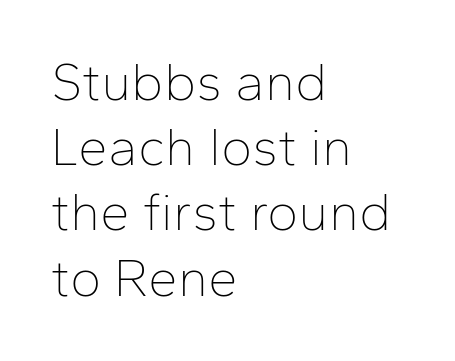
The image shows 53 px thin sans-serif type, upright; set left-aligned, line spacing 1.23x, normal letter spacing, not underlined; low stroke contrast and a medium x-height.
